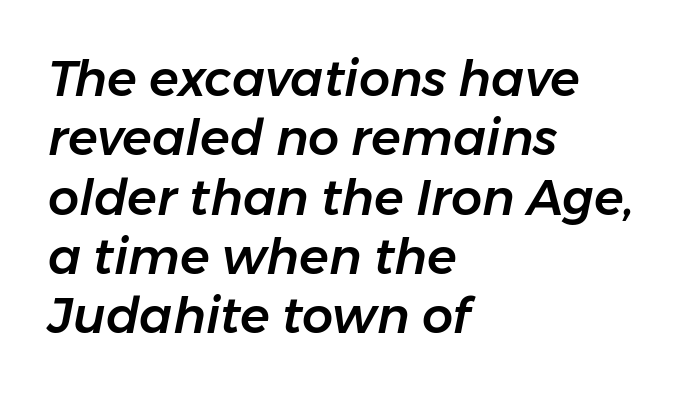
Q: Is the text italic (slanted)? A: Yes, it leans right by about 11 degrees.
Q: Is the text underlined? A: No.
Q: How is the paragraph aligned? A: Left-aligned.
Q: Is the spacing between letters normal or unusually wide? A: Normal.
Q: Width (condensed, normal, or wide)? A: Normal.
Q: Stroke contrast? A: Low.
Q: x-height? A: Medium.
Q: Monospaced? A: No.
